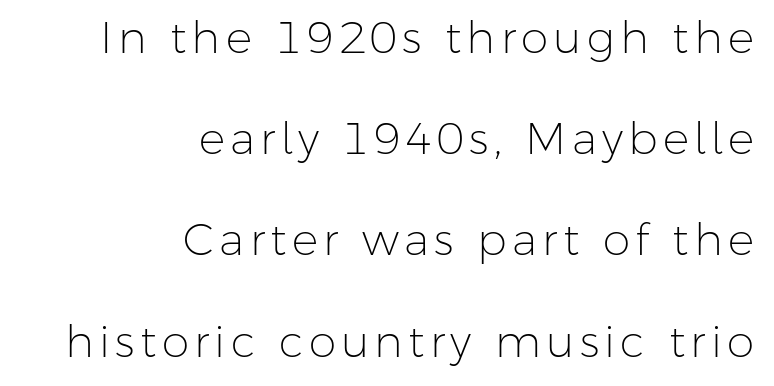
Q: Is the text bold? A: No.
Q: Is the text italic (slanted)? A: No, it is upright.
Q: Is the typeface a serif or a sans-serif typeface? A: Sans-serif.
Q: Is the text underlined? A: No.
Q: How is the paragraph aligned? A: Right-aligned.
Q: Is the spacing between lines tight, normal or loose? A: Loose.
Q: Width (condensed, normal, or wide)? A: Normal.
Q: Stroke contrast? A: Low.
Q: x-height? A: Medium.
Q: Monospaced? A: No.
